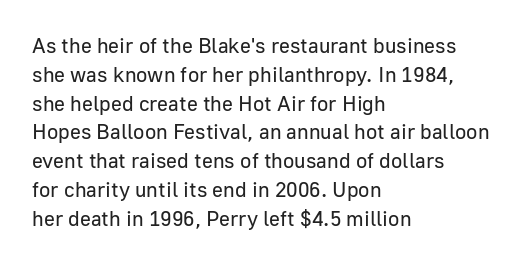
Q: Is the text bold? A: No.
Q: Is the text italic (slanted)? A: No, it is upright.
Q: Is the text underlined? A: No.
Q: How is the paragraph aligned? A: Left-aligned.
Q: Is the spacing between letters normal or unusually wide? A: Normal.
Q: Is the spacing between lines tight, normal or loose? A: Normal.
